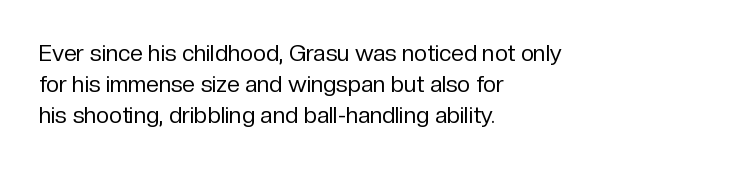
Q: Is the text bold? A: No.
Q: Is the text italic (slanted)? A: No, it is upright.
Q: Is the text underlined? A: No.
Q: How is the paragraph aligned? A: Left-aligned.
Q: Is the spacing between letters normal or unusually wide? A: Normal.
Q: Is the spacing between lines tight, normal or loose? A: Normal.
